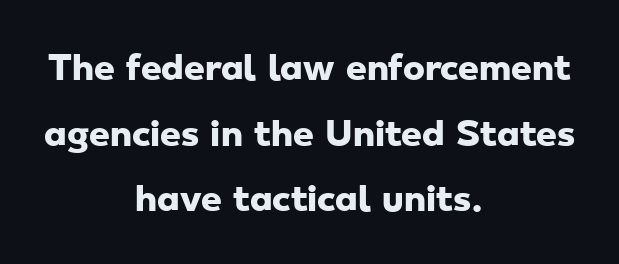
The face used here is proportionally spaced, like ordinary book or web type. The tracking reads as untouched default to a designer's eye. A great deal of white space separates one row of letters from the next. Is the type bold? Yes — the strokes are clearly thick and heavy. Notice how the passage keeps no hard edge, just a central spine. Are there feet on the stems? There aren't — it's a sans.
